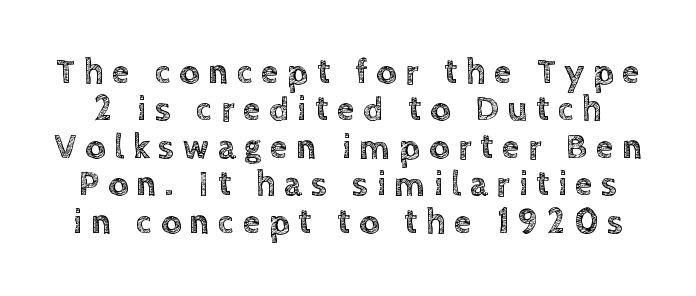
Q: Is the text italic (slanted)? A: No, it is upright.
Q: Is the text underlined? A: No.
Q: Is the spacing between letters normal or unusually wide? A: Unusually wide.
Q: Is the spacing between lines tight, normal or loose? A: Tight.
Q: Width (condensed, normal, or wide)? A: Normal.
Q: x-height? A: Large.
Q: Monospaced? A: No.
